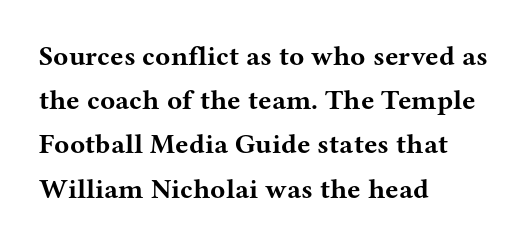
{"serif": "yes", "italic": "no", "bold": "yes", "weight": "bold", "width": "wide", "stroke_contrast": "medium", "x_height": "medium", "monospaced": "no", "underline": "no", "align": "left", "line_spacing": "normal", "line_spacing_ratio": 1.58, "letter_spacing": "normal", "letter_spacing_em": 0.0, "glyph_px": 28}
